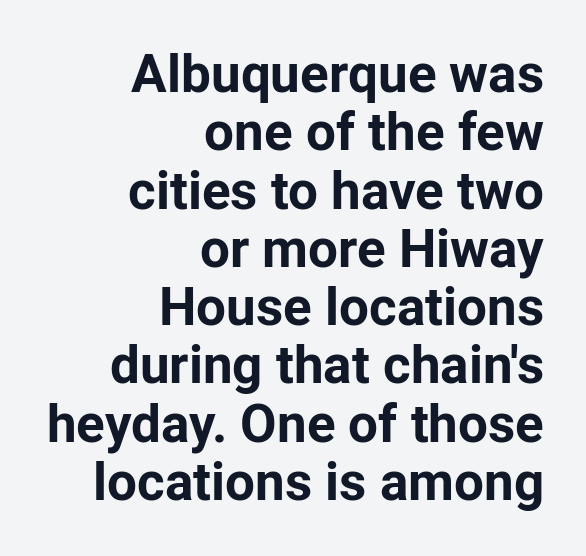
The image shows 53 px bold sans-serif type, upright; set right-aligned, tight line spacing (1.1x), normal letter spacing, not underlined; low stroke contrast and a medium x-height.
